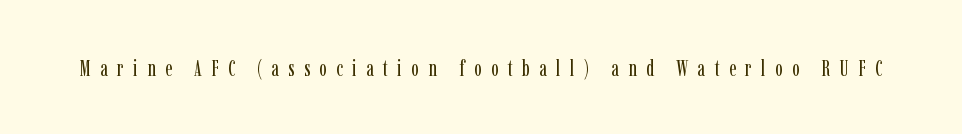
The image shows 23 px text type, upright; set unusually wide letter spacing (+0.4 em), not underlined.
